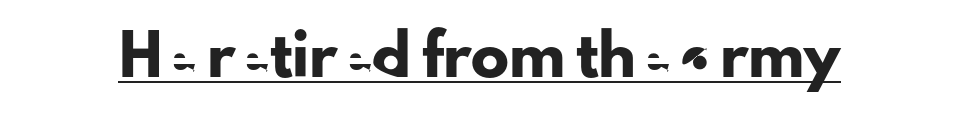
{"serif": "no", "italic": "no", "width": "normal", "stroke_contrast": "low", "x_height": "small", "monospaced": "no", "underline": "yes", "letter_spacing": "normal", "letter_spacing_em": 0.0, "glyph_px": 38}
